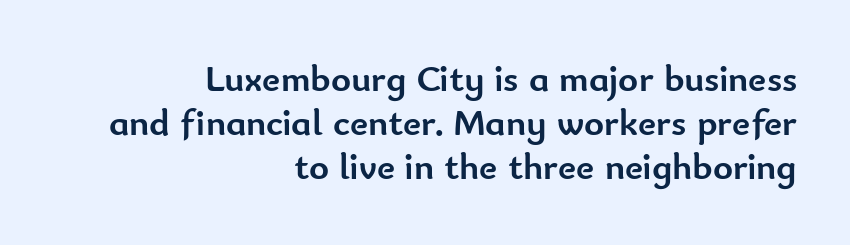
{"serif": "no", "italic": "no", "bold": "yes", "weight": "semibold", "width": "normal", "stroke_contrast": "low", "x_height": "small", "monospaced": "no", "underline": "no", "align": "right", "line_spacing_ratio": 1.16, "letter_spacing": "normal", "letter_spacing_em": 0.0, "glyph_px": 38}
